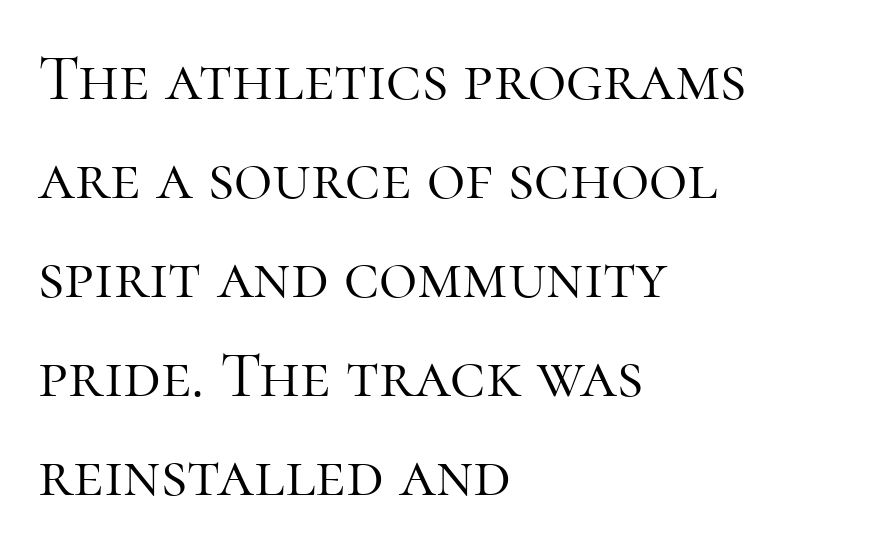
Q: Is the text bold? A: No.
Q: Is the text italic (slanted)? A: No, it is upright.
Q: Is the typeface a serif or a sans-serif typeface? A: Serif.
Q: Is the text underlined? A: No.
Q: How is the paragraph aligned? A: Left-aligned.
Q: Is the spacing between letters normal or unusually wide? A: Normal.
Q: Is the spacing between lines tight, normal or loose? A: Normal.
Q: Width (condensed, normal, or wide)? A: Normal.
Q: Stroke contrast? A: High.
Q: x-height? A: Medium.
Q: Monospaced? A: No.
